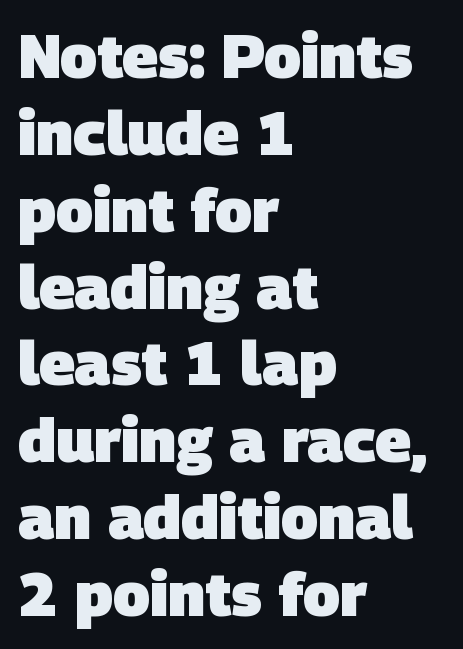
The leading is moderate, giving the passage an even texture. The passage shown is not underscored anywhere. If you drew a ruler down the left edge, every line would touch it. This sample has the flowing, uneven cadence of proportional lettering.
